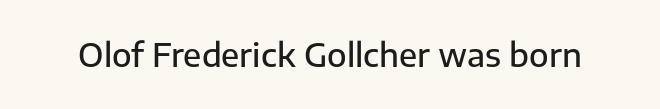
Q: Is the text bold? A: Semi-bold.
Q: Is the text italic (slanted)? A: No, it is upright.
Q: Is the typeface a serif or a sans-serif typeface? A: Sans-serif.
Q: Is the text underlined? A: No.
Q: Is the spacing between letters normal or unusually wide? A: Normal.
Q: Width (condensed, normal, or wide)? A: Normal.
Q: Stroke contrast? A: Low.
Q: x-height? A: Medium.
Q: Monospaced? A: No.
